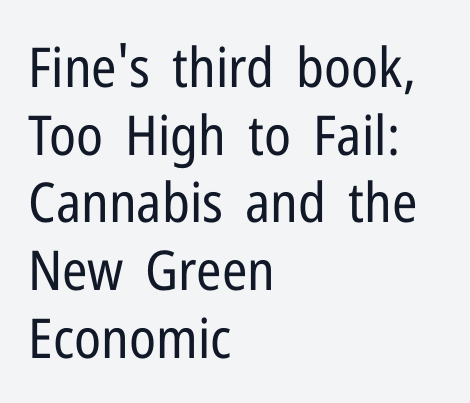
The image shows 55 px regular-weight, condensed sans-serif type, upright; set left-aligned, line spacing 1.23x, normal letter spacing, not underlined; low stroke contrast and a medium x-height.
